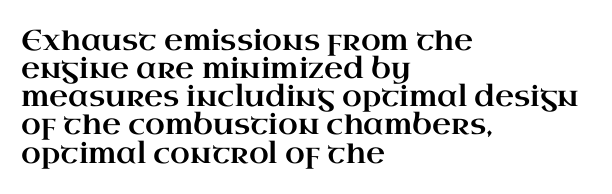
{"serif": "yes", "italic": "no", "width": "wide", "stroke_contrast": "high", "x_height": "small", "monospaced": "no", "underline": "no", "align": "left", "line_spacing": "tight", "line_spacing_ratio": 0.97, "letter_spacing": "normal", "letter_spacing_em": 0.0, "glyph_px": 29}
